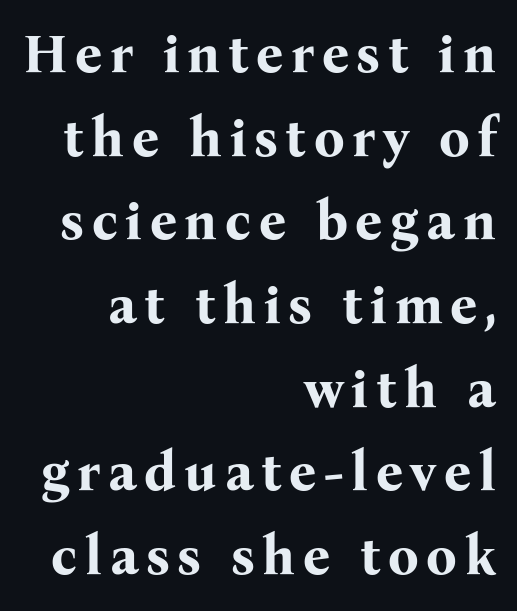
{"serif": "yes", "italic": "no", "bold": "yes", "weight": "bold", "width": "normal", "stroke_contrast": "medium", "x_height": "medium", "monospaced": "no", "underline": "no", "align": "right", "line_spacing": "normal", "line_spacing_ratio": 1.55, "glyph_px": 54}
